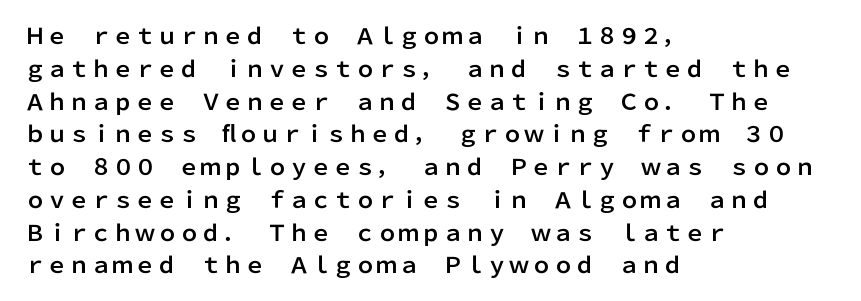
{"italic": "no", "underline": "no", "align": "left", "line_spacing": "normal", "line_spacing_ratio": 1.49, "letter_spacing": "normal", "letter_spacing_em": 0.0, "glyph_px": 22}
